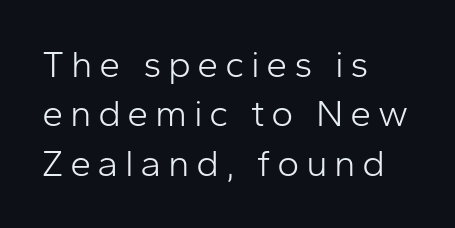
Q: Is the text bold? A: No.
Q: Is the text italic (slanted)? A: No, it is upright.
Q: Is the typeface a serif or a sans-serif typeface? A: Sans-serif.
Q: Is the text underlined? A: No.
Q: How is the paragraph aligned? A: Left-aligned.
Q: Is the spacing between lines tight, normal or loose? A: Normal.
Q: Width (condensed, normal, or wide)? A: Normal.
Q: Stroke contrast? A: Low.
Q: x-height? A: Medium.
Q: Monospaced? A: No.
